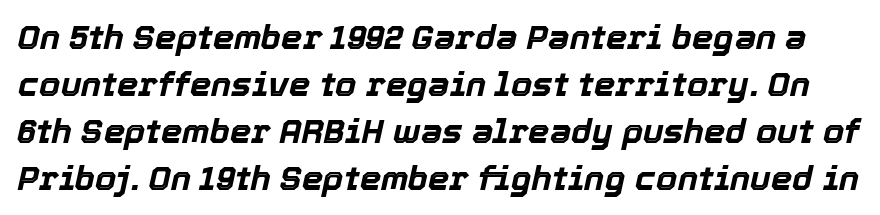
Q: Is the text bold? A: Yes.
Q: Is the text italic (slanted)? A: Yes, it leans right by about 12 degrees.
Q: Is the text underlined? A: No.
Q: Is the spacing between letters normal or unusually wide? A: Normal.
Q: Is the spacing between lines tight, normal or loose? A: Normal.
Q: Width (condensed, normal, or wide)? A: Normal.
Q: x-height? A: Medium.
Q: Monospaced? A: No.
